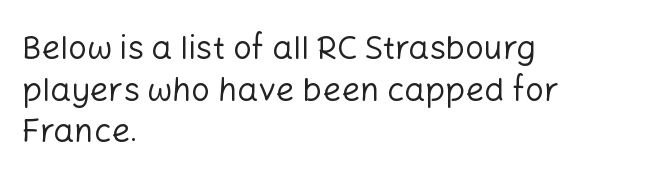
The image shows 33 px regular-weight sans-serif type, upright; set left-aligned, normal line spacing (1.26x), normal letter spacing, not underlined; low stroke contrast and a medium x-height.
